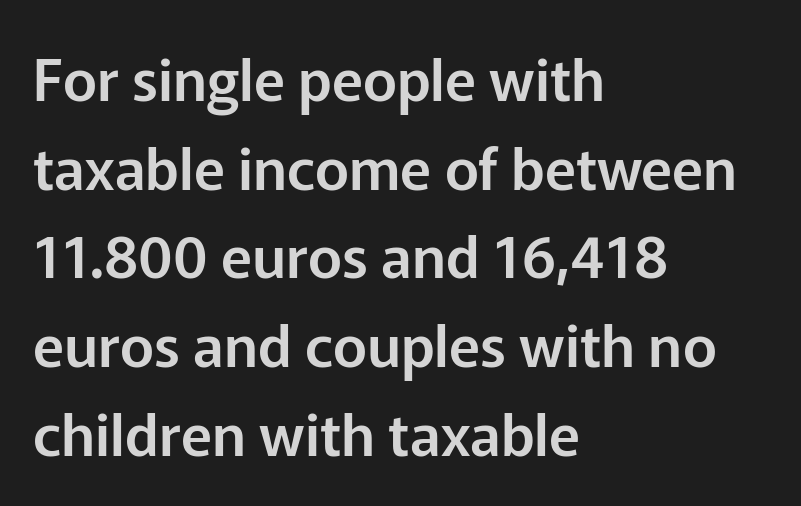
Q: Is the text italic (slanted)? A: No, it is upright.
Q: Is the typeface a serif or a sans-serif typeface? A: Sans-serif.
Q: Is the text underlined? A: No.
Q: How is the paragraph aligned? A: Left-aligned.
Q: Is the spacing between letters normal or unusually wide? A: Normal.
Q: Is the spacing between lines tight, normal or loose? A: Normal.
Q: Width (condensed, normal, or wide)? A: Normal.
Q: Stroke contrast? A: Low.
Q: x-height? A: Medium.
Q: Monospaced? A: No.
